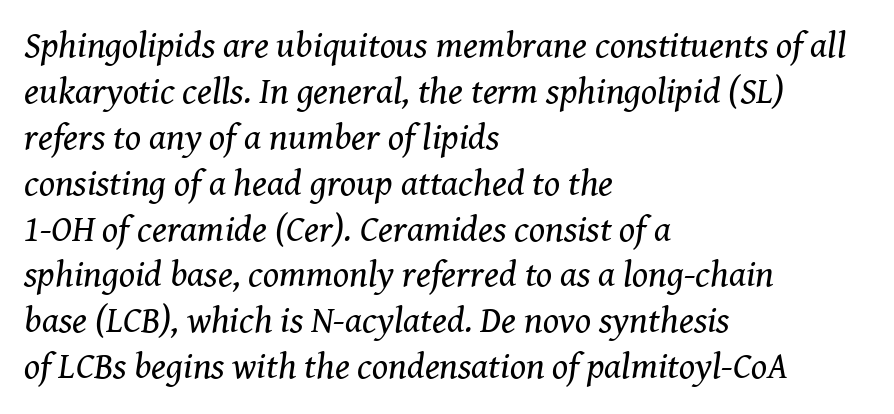
The compositor pushed each line to the left boundary. To sum up the face: it has serifs. Spacing verdict: proportional, widths tailored to each character. Ink coverage per letter is moderate at most.
